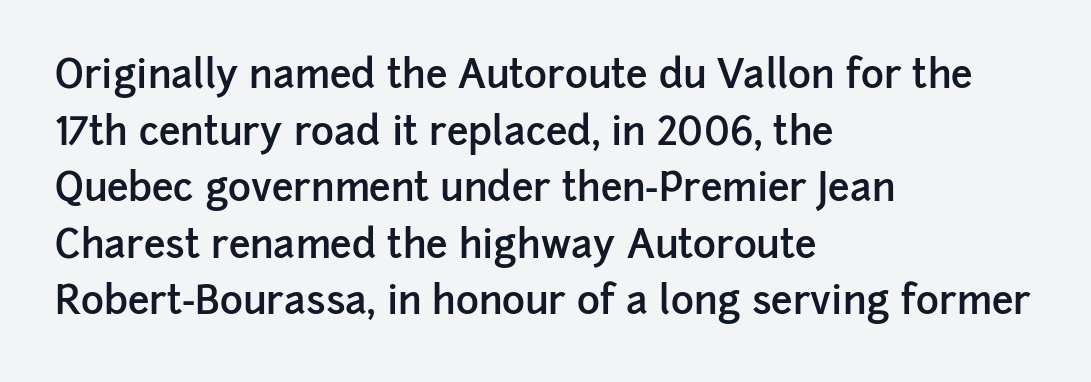
The image shows 39 px semibold sans-serif type, upright; set left-aligned, normal line spacing (1.45x), normal letter spacing, not underlined; low stroke contrast and a medium x-height.
